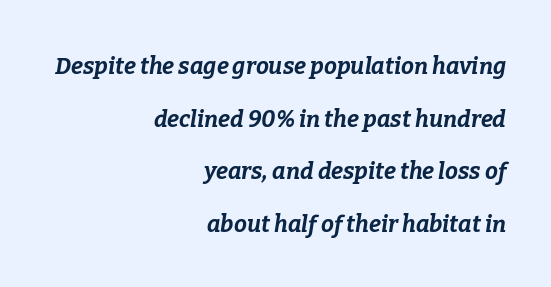
Q: Is the text bold? A: Yes.
Q: Is the text italic (slanted)? A: Yes, it leans right by about 9 degrees.
Q: Is the text underlined? A: No.
Q: How is the paragraph aligned? A: Right-aligned.
Q: Is the spacing between letters normal or unusually wide? A: Normal.
Q: Is the spacing between lines tight, normal or loose? A: Loose.
